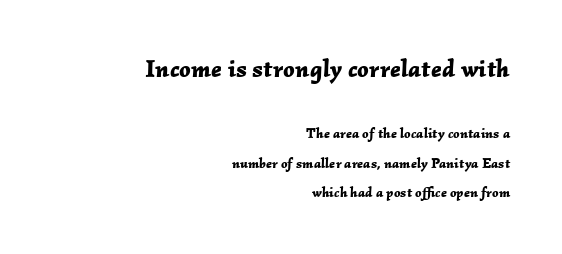
Q: Is the text bold? A: Yes.
Q: Is the text italic (slanted)? A: Yes, it leans right by about 2 degrees.
Q: Is the text underlined? A: No.
Q: How is the paragraph aligned? A: Right-aligned.
Q: Is the spacing between letters normal or unusually wide? A: Normal.
Q: Is the spacing between lines tight, normal or loose? A: Loose.
Q: Which block of text is set in a larger size, the first (top) or the second (bottom)? A: The first (top) one.
